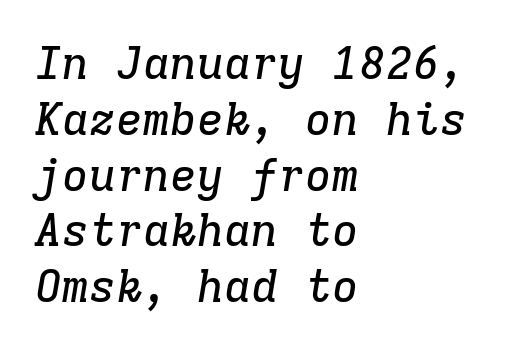
{"serif": "yes", "italic": "yes", "lean": "right", "slant_degrees": 9, "width": "normal", "stroke_contrast": "low", "x_height": "medium", "monospaced": "yes", "underline": "no", "align": "left", "line_spacing_ratio": 1.24, "letter_spacing": "normal", "letter_spacing_em": 0.0, "glyph_px": 45}
